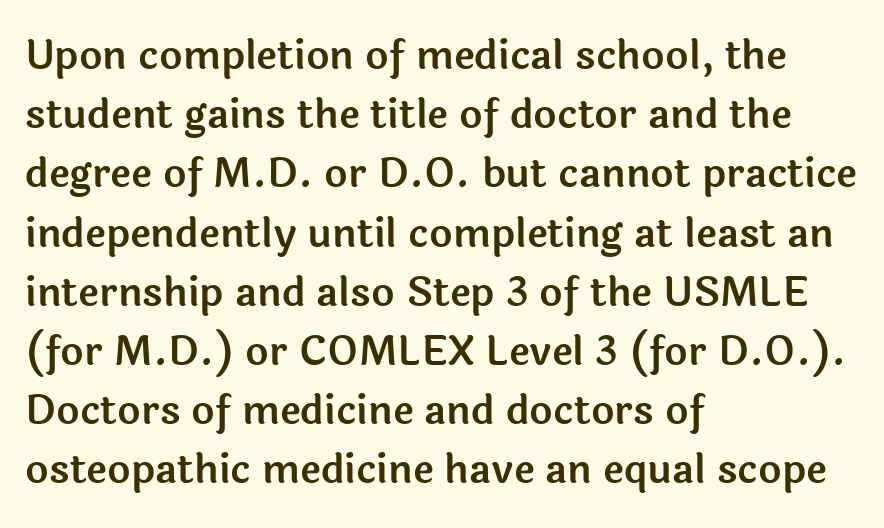
Ascenders rise straight up at ninety degrees. Normally led — the rows are evenly, conventionally spaced. The font family rendered here belongs to the sans-serif group. The gaps between neighbouring characters are ordinary and unremarkable.
